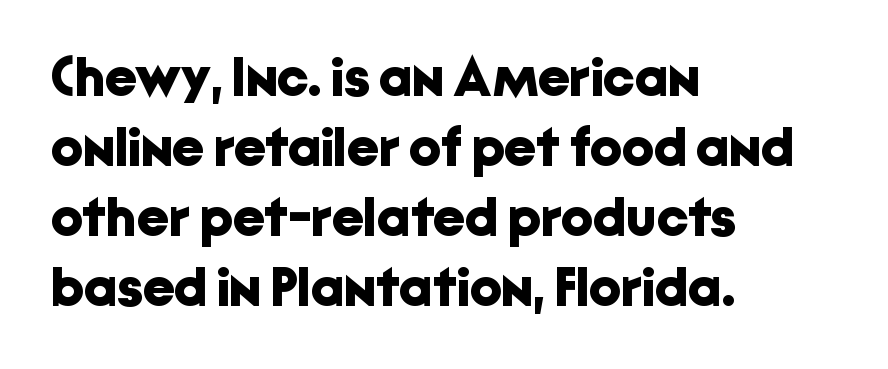
The letters stand upright; this is a roman face. The face used here is rendered with its standard letterfit. Regarding leading, the lines here are spaced in the standard way. Clear beneath every line of the passage. Think of a printed novel: that variable character pitch is what you see here. This sample uses a sans-serif face.
